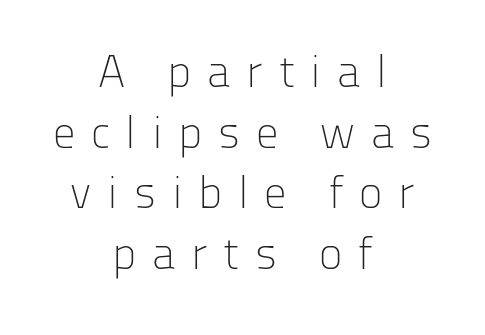
The image shows 45 px light sans-serif type, upright; set centered, normal line spacing (1.35x), unusually wide letter spacing (+0.35 em), not underlined; low stroke contrast and a medium x-height.
